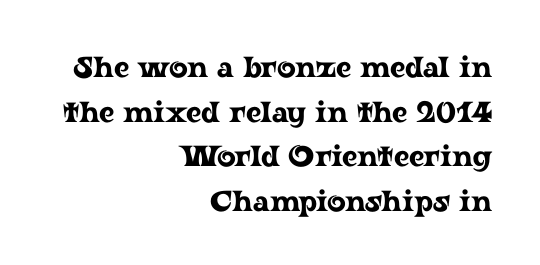
The image shows 29 px wide serif type, upright; set right-aligned, normal line spacing (1.54x), normal letter spacing, not underlined; low stroke contrast and a medium x-height.
